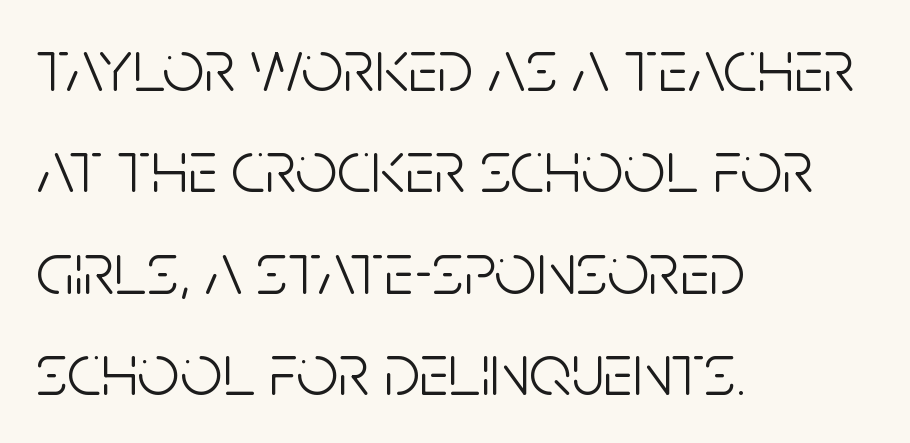
Baseline-to-baseline distance is the conventional proportion of letter height. Posture: upright roman. Default kerning and tracking; the words read as compact shapes. The weight would be labelled regular, book, light, or lighter still.
